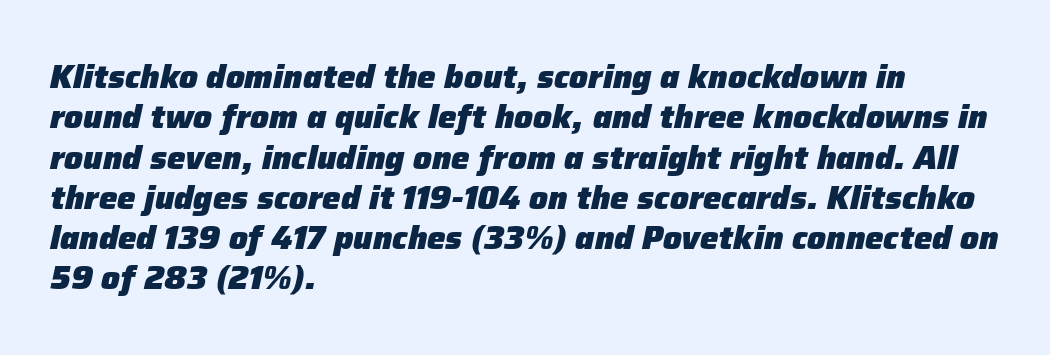
Q: Is the text bold? A: Yes.
Q: Is the text italic (slanted)? A: Yes, it leans right by about 12 degrees.
Q: Is the text underlined? A: No.
Q: How is the paragraph aligned? A: Left-aligned.
Q: Is the spacing between letters normal or unusually wide? A: Normal.
Q: Width (condensed, normal, or wide)? A: Normal.
Q: Stroke contrast? A: Low.
Q: x-height? A: Medium.
Q: Monospaced? A: No.
